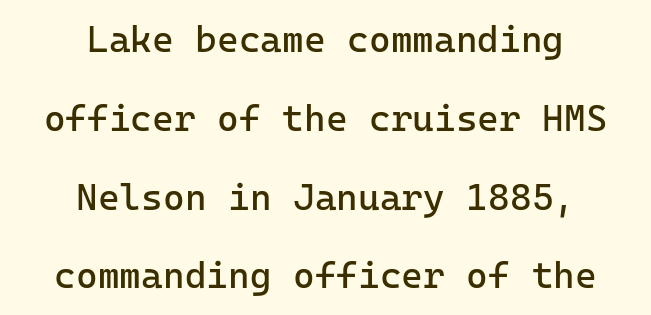
The image shows 37 px regular-weight sans-serif type, upright, monospaced; set centered, loose line spacing (2.13x), normal letter spacing, not underlined; low stroke contrast and a medium x-height.
